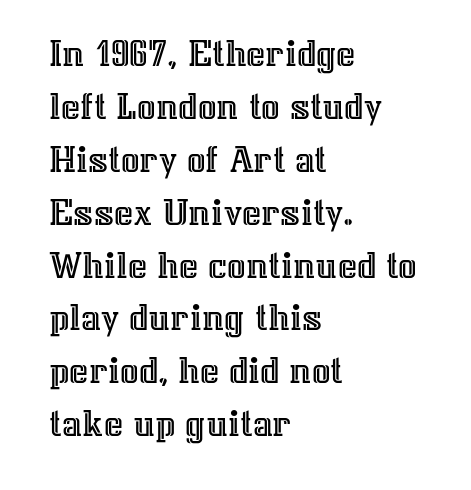
{"italic": "no", "width": "normal", "x_height": "medium", "monospaced": "no", "underline": "no", "align": "left", "line_spacing": "normal", "line_spacing_ratio": 1.29, "letter_spacing": "normal", "letter_spacing_em": 0.0, "glyph_px": 41}
